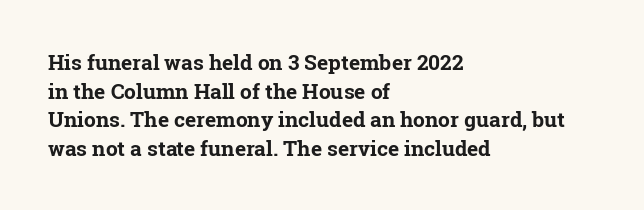
{"italic": "no", "bold": "yes", "underline": "no", "align": "left", "line_spacing": "normal", "line_spacing_ratio": 1.36, "letter_spacing": "normal", "letter_spacing_em": 0.0, "glyph_px": 21}
